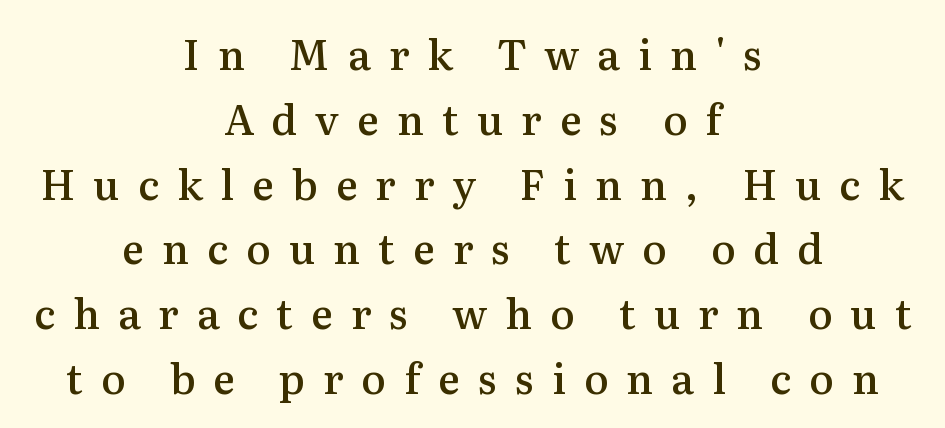
Lines of text with bare space underneath. Alignment: centered. Vertical strokes here are truly vertical. How would I describe the line gaps? Plain and ordinary.
